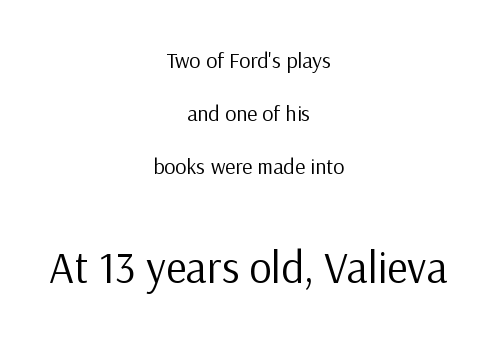
{"serif": "no", "italic": "no", "bold": "no", "weight": "regular", "width": "normal", "stroke_contrast": "low", "x_height": "medium", "monospaced": "no", "underline": "no", "align": "center", "line_spacing": "loose", "line_spacing_ratio": 2.4, "letter_spacing": "normal", "letter_spacing_em": 0.0, "larger_block": "second", "size_ratio": 2.0, "glyph_px": 44}
